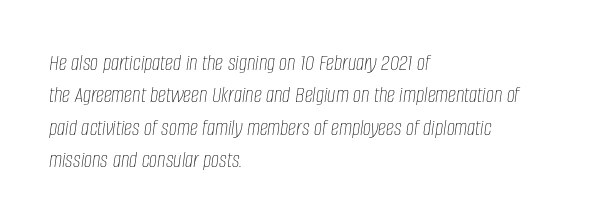
Stems and bowls with no extra thickness — not bold. Descenders hang freely into open space. Standard letterfit; no display-style spreading of the glyphs. Characters are canted at an angle relative to the baseline's perpendicular.
